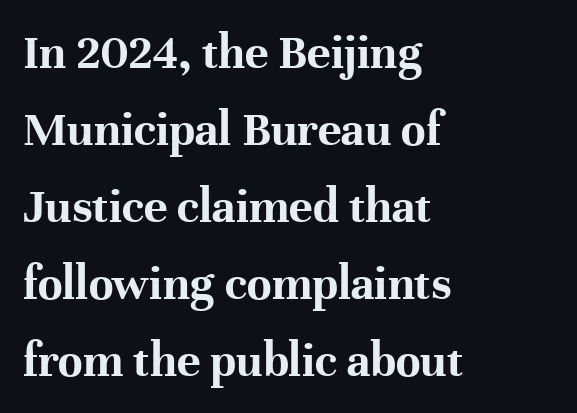
Classification — serif. The rendering keeps characters at their native spacing. The lettering holds an erect, upright posture throughout. The gap between lines stays unmarked. Horizontally, the lines are justified to the leading edge only.
